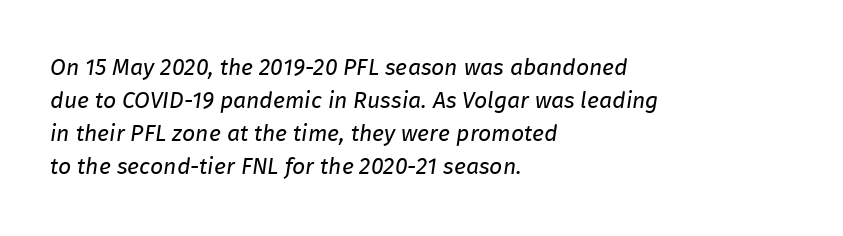
Is the stroke heavy? The answer is a plain regular-or-lighter. Regarding leading, the lines here are spaced in the standard way. The line texture is even and compact thanks to regular tracking. Designer's note — italics engaged. Horizontally, the lines are justified to the leading edge only.
